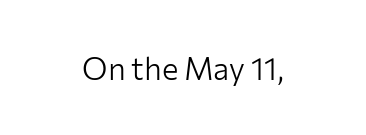
Font category for this specimen: sans-serif. Each letter keeps its own natural width here, so spacing adapts to shape. Bare-footed words on every line. Each word holds together tightly as a unit, with standard inter-letter gaps. The weight tops out at a normal text grade. A typesetter would mark this as roman, not italic.
